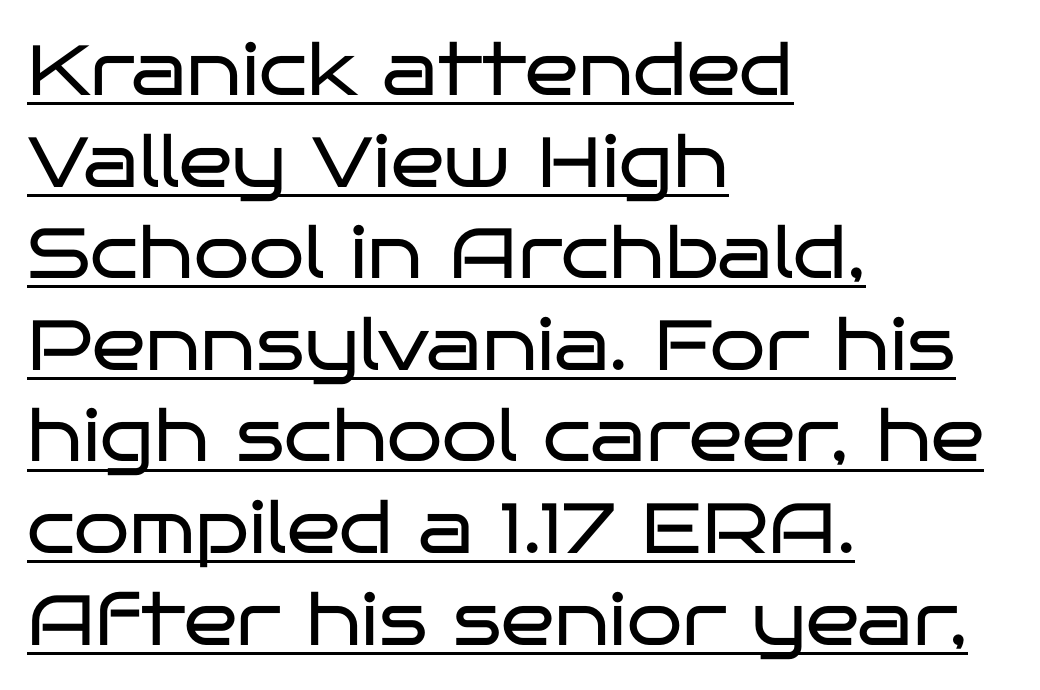
Quick note: underline on. You could not count columns in this text — the font is proportionally spaced. You can tell it's not italic because the verticals are truly vertical. Caption: face not bold, strokes unweighted.
